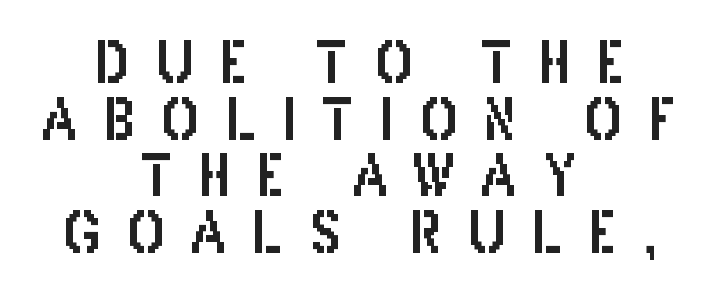
This sample uses expanded letter spacing, leaving extra air between glyphs. Classification — sans serif. This sample has the flowing, uneven cadence of proportional lettering. Underlining? Definitely not there. Does the leading feel generous? Not at all — it's pinched.
